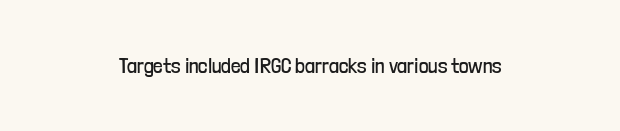
The image shows 21 px text type, upright; set centered, normal letter spacing, not underlined.
